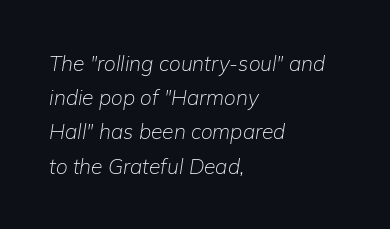
Inter-character spacing is left at the font's built-in metrics. Evenly set lines give the paragraph a standard silhouette. Lines of text with bare space underneath. This reads as an unemphasized weight, regular at the heaviest. Every character sits at an angle, as italics do. The rag falls on the right side of this text block.
